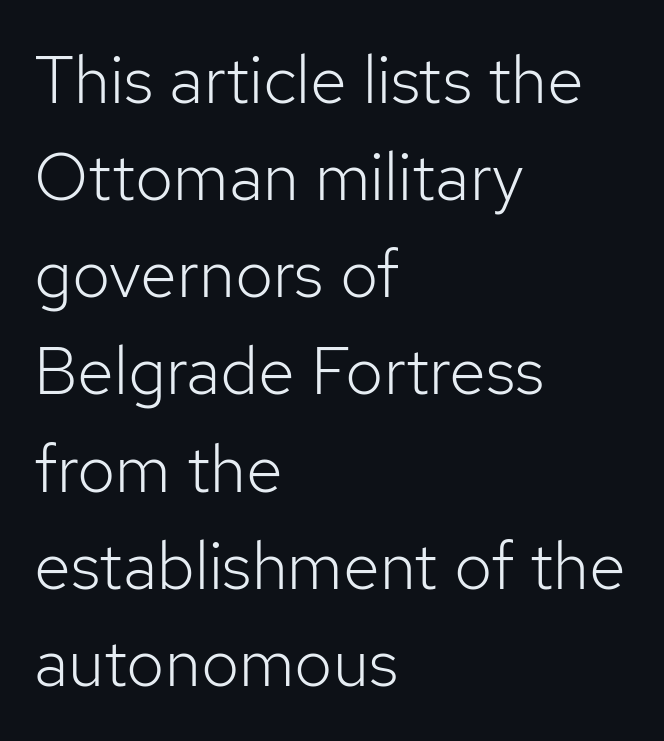
Q: Is the text bold? A: No.
Q: Is the text italic (slanted)? A: No, it is upright.
Q: Is the typeface a serif or a sans-serif typeface? A: Sans-serif.
Q: Is the text underlined? A: No.
Q: How is the paragraph aligned? A: Left-aligned.
Q: Is the spacing between letters normal or unusually wide? A: Normal.
Q: Is the spacing between lines tight, normal or loose? A: Normal.
Q: Width (condensed, normal, or wide)? A: Normal.
Q: Stroke contrast? A: Low.
Q: x-height? A: Medium.
Q: Monospaced? A: No.
